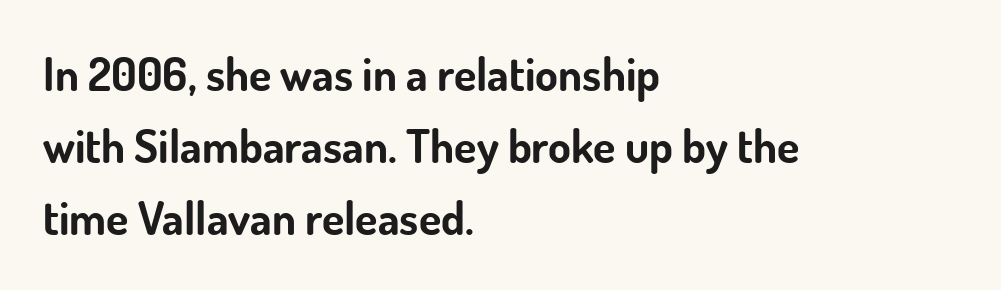
Q: Is the text bold? A: Yes.
Q: Is the text italic (slanted)? A: No, it is upright.
Q: Is the typeface a serif or a sans-serif typeface? A: Sans-serif.
Q: Is the text underlined? A: No.
Q: How is the paragraph aligned? A: Left-aligned.
Q: Is the spacing between letters normal or unusually wide? A: Normal.
Q: Is the spacing between lines tight, normal or loose? A: Normal.
Q: Width (condensed, normal, or wide)? A: Normal.
Q: Stroke contrast? A: Low.
Q: x-height? A: Small.
Q: Monospaced? A: No.
